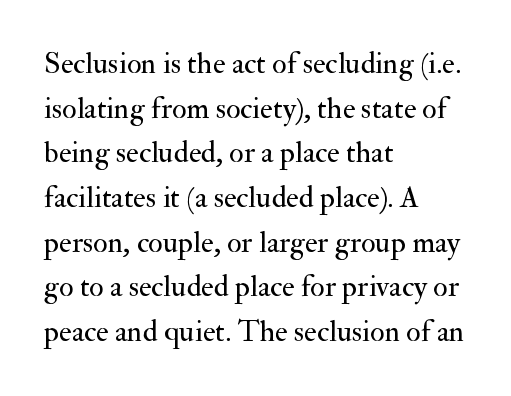
Q: Is the text bold? A: No.
Q: Is the text italic (slanted)? A: No, it is upright.
Q: Is the typeface a serif or a sans-serif typeface? A: Serif.
Q: Is the text underlined? A: No.
Q: How is the paragraph aligned? A: Left-aligned.
Q: Is the spacing between letters normal or unusually wide? A: Normal.
Q: Is the spacing between lines tight, normal or loose? A: Normal.
Q: Width (condensed, normal, or wide)? A: Normal.
Q: Stroke contrast? A: Medium.
Q: x-height? A: Small.
Q: Monospaced? A: No.
